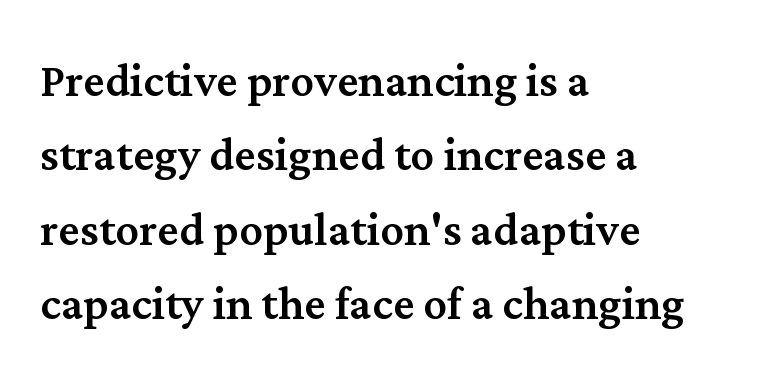
Q: Is the text italic (slanted)? A: No, it is upright.
Q: Is the typeface a serif or a sans-serif typeface? A: Serif.
Q: Is the text underlined? A: No.
Q: How is the paragraph aligned? A: Left-aligned.
Q: Is the spacing between letters normal or unusually wide? A: Normal.
Q: Is the spacing between lines tight, normal or loose? A: Normal.
Q: Width (condensed, normal, or wide)? A: Normal.
Q: Stroke contrast? A: Medium.
Q: x-height? A: Medium.
Q: Monospaced? A: No.
